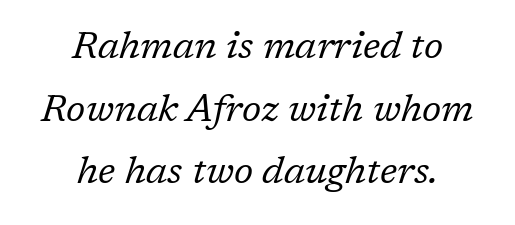
The image shows 38 px regular-weight serif type, italic (leaning right); set centered, normal line spacing (1.65x), normal letter spacing, not underlined; low stroke contrast and a medium x-height.
